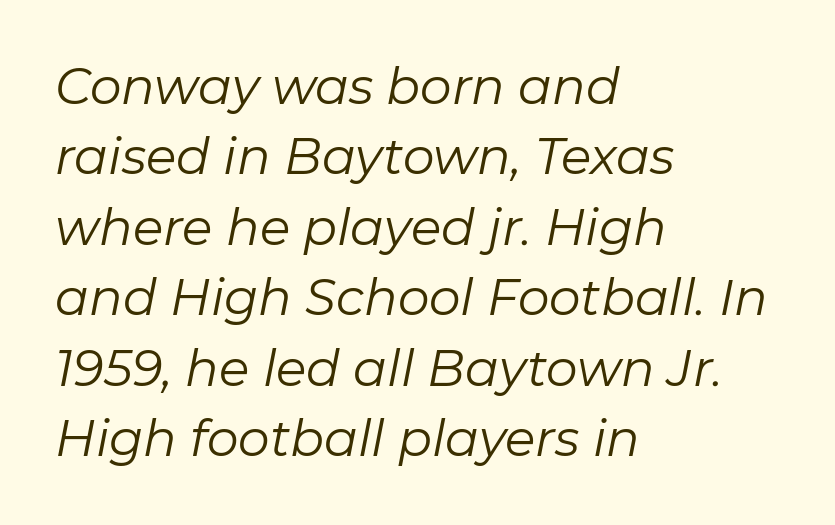
Q: Is the text bold? A: No.
Q: Is the text italic (slanted)? A: Yes, it leans right by about 11 degrees.
Q: Is the text underlined? A: No.
Q: How is the paragraph aligned? A: Left-aligned.
Q: Is the spacing between letters normal or unusually wide? A: Normal.
Q: Is the spacing between lines tight, normal or loose? A: Normal.
Q: Width (condensed, normal, or wide)? A: Normal.
Q: Stroke contrast? A: Low.
Q: x-height? A: Medium.
Q: Monospaced? A: No.
